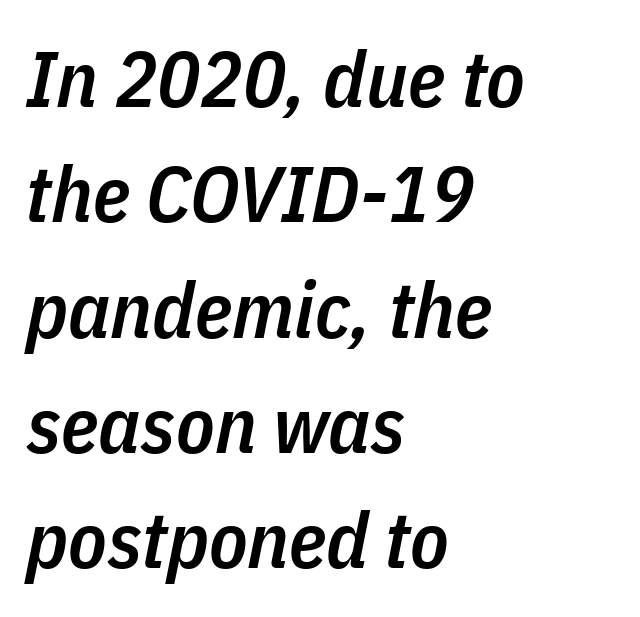
Q: Is the text bold? A: Semi-bold.
Q: Is the text italic (slanted)? A: Yes, it leans right by about 11 degrees.
Q: Is the text underlined? A: No.
Q: How is the paragraph aligned? A: Left-aligned.
Q: Is the spacing between letters normal or unusually wide? A: Normal.
Q: Is the spacing between lines tight, normal or loose? A: Normal.
Q: Width (condensed, normal, or wide)? A: Condensed.
Q: Stroke contrast? A: Low.
Q: x-height? A: Medium.
Q: Monospaced? A: No.
